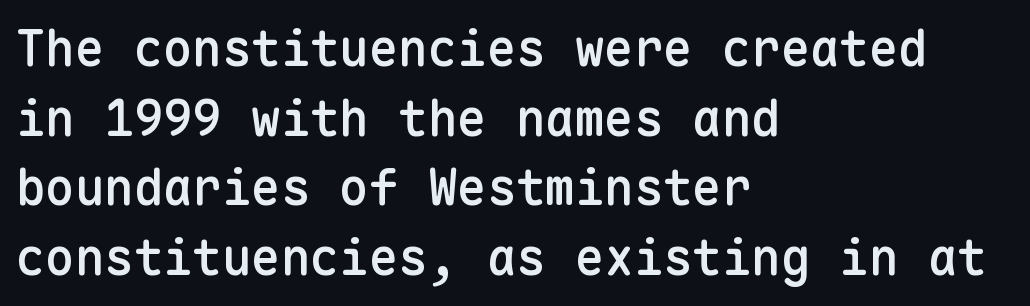
The image shows 49 px semibold sans-serif type, upright, monospaced; set left-aligned, normal line spacing (1.42x), normal letter spacing, not underlined; low stroke contrast and a medium x-height.
